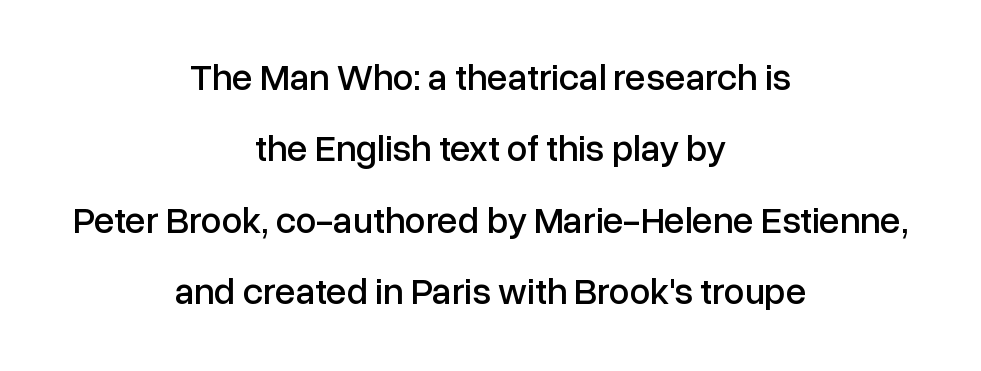
Compared with typical body copy, the letter spacing here is the same. Style check: upright. Horizontally, the lines are justified to the midpoint only. The lines are spread far apart with generous leading.
